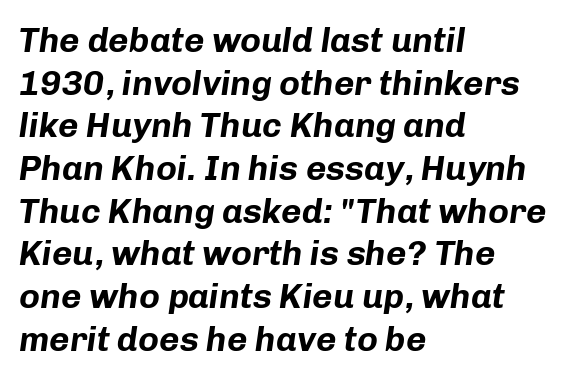
Q: Is the text bold? A: Yes.
Q: Is the text italic (slanted)? A: Yes, it leans right by about 8 degrees.
Q: Is the text underlined? A: No.
Q: How is the paragraph aligned? A: Left-aligned.
Q: Is the spacing between letters normal or unusually wide? A: Normal.
Q: Width (condensed, normal, or wide)? A: Normal.
Q: Stroke contrast? A: Low.
Q: x-height? A: Medium.
Q: Monospaced? A: No.
